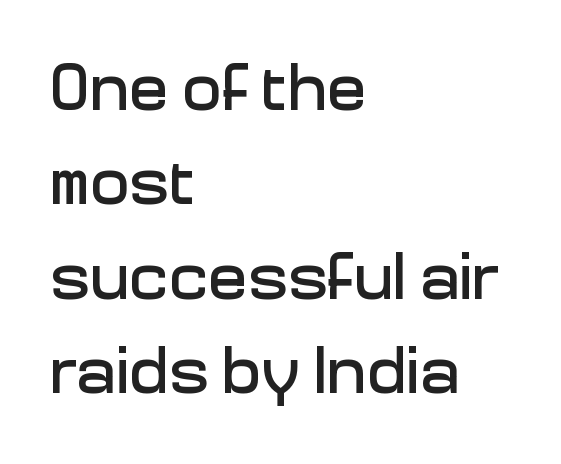
Q: Is the text italic (slanted)? A: No, it is upright.
Q: Is the typeface a serif or a sans-serif typeface? A: Sans-serif.
Q: Is the text underlined? A: No.
Q: How is the paragraph aligned? A: Left-aligned.
Q: Is the spacing between letters normal or unusually wide? A: Normal.
Q: Is the spacing between lines tight, normal or loose? A: Normal.
Q: Width (condensed, normal, or wide)? A: Normal.
Q: Stroke contrast? A: Low.
Q: x-height? A: Medium.
Q: Monospaced? A: No.
